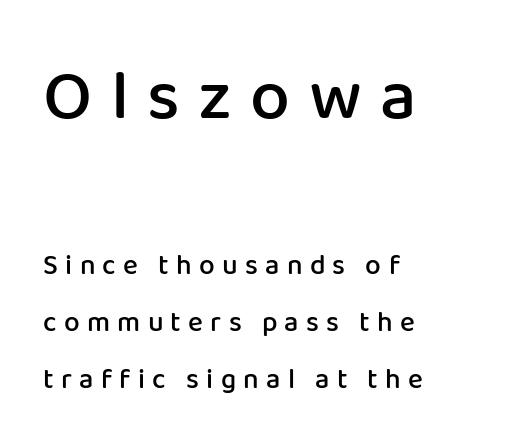
Q: Is the text bold? A: Semi-bold.
Q: Is the text italic (slanted)? A: No, it is upright.
Q: Is the typeface a serif or a sans-serif typeface? A: Sans-serif.
Q: Is the text underlined? A: No.
Q: How is the paragraph aligned? A: Left-aligned.
Q: Is the spacing between letters normal or unusually wide? A: Unusually wide.
Q: Is the spacing between lines tight, normal or loose? A: Loose.
Q: Which block of text is set in a larger size, the first (top) or the second (bottom)? A: The first (top) one.
Q: Width (condensed, normal, or wide)? A: Normal.
Q: Stroke contrast? A: Low.
Q: x-height? A: Medium.
Q: Monospaced? A: No.
